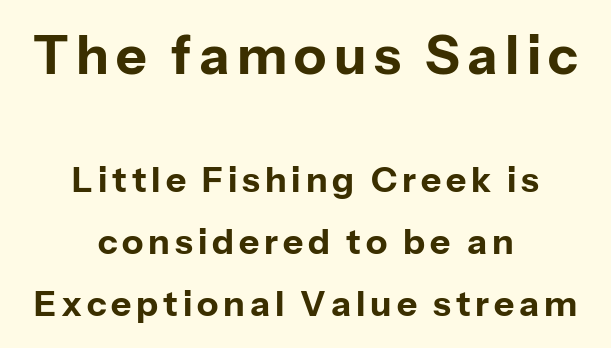
Underlining? Definitely not there. The lettering stays uniformly vertical, giving the passage a roman look. I'd describe the lettering as bold — thick and assertive. Character widths vary here, with narrow letters taking less room than wide ones.
